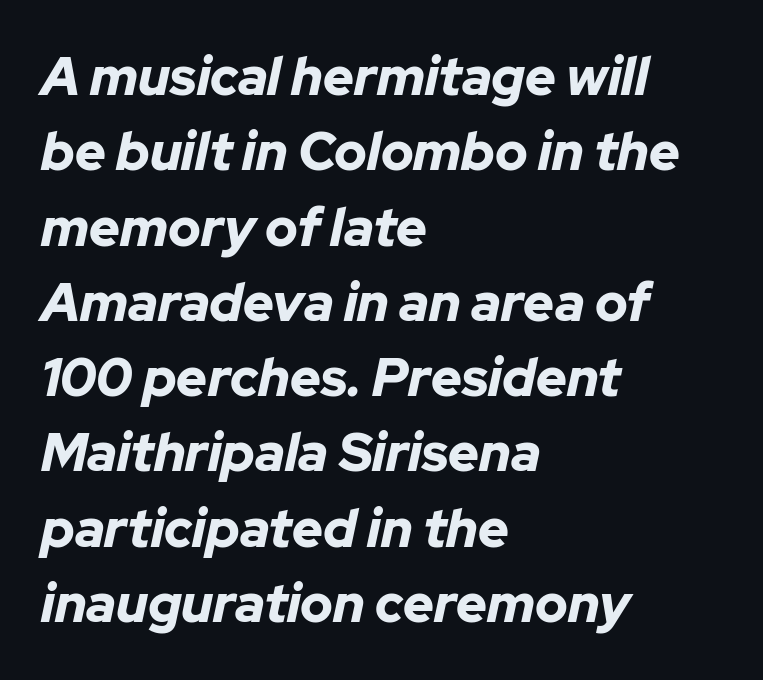
{"italic": "yes", "lean": "right", "slant_degrees": 12, "bold": "yes", "weight": "bold", "width": "normal", "stroke_contrast": "low", "x_height": "medium", "monospaced": "no", "underline": "no", "align": "left", "line_spacing": "normal", "line_spacing_ratio": 1.42, "letter_spacing": "normal", "letter_spacing_em": 0.0, "glyph_px": 53}
